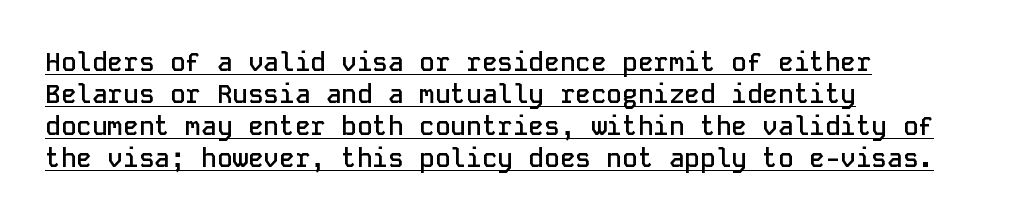
{"italic": "no", "bold": "semi", "underline": "yes", "align": "left", "line_spacing_ratio": 1.23, "letter_spacing": "normal", "letter_spacing_em": 0.0, "glyph_px": 26}
